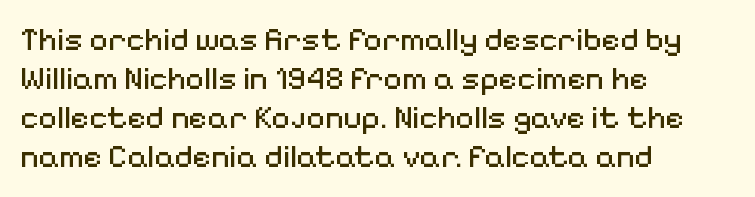
{"serif": "no", "italic": "no", "bold": "no", "weight": "regular", "width": "normal", "stroke_contrast": "medium", "x_height": "medium", "monospaced": "no", "underline": "no", "align": "left", "line_spacing_ratio": 1.22, "letter_spacing": "normal", "letter_spacing_em": 0.0, "glyph_px": 32}
